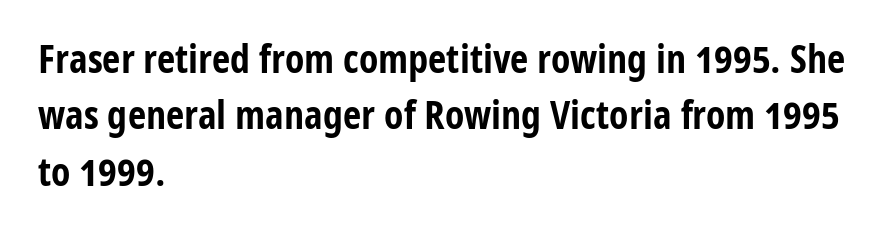
Its strokes are broad and dark, the hallmark of bold type. This sample keeps an unexceptional amount of space between lines. Line starts are locked; line ends wander. You could not count columns in this text — the font is proportionally spaced. Descender tails drop into unmarked territory. Does extra space separate the letters? No, they use regular spacing.
